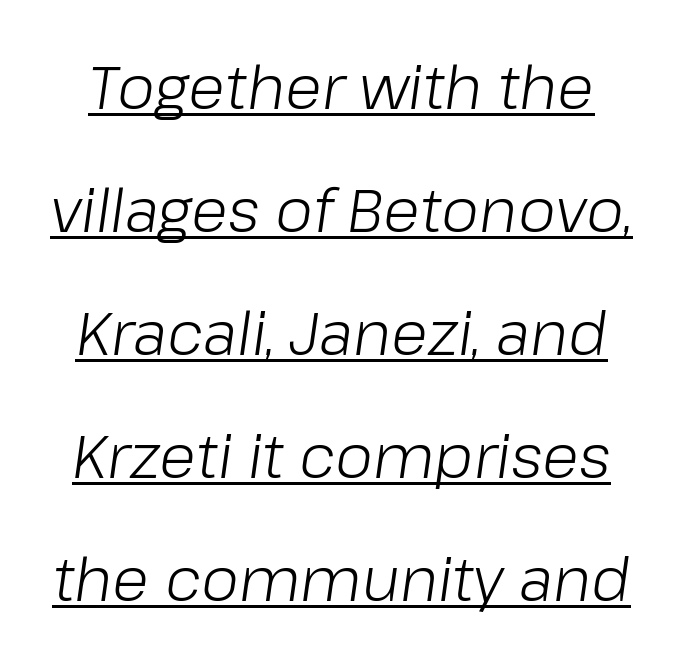
The image shows 60 px light type, italic (leaning right); set loose line spacing (2.05x), normal letter spacing, underlined; low stroke contrast and a medium x-height.
